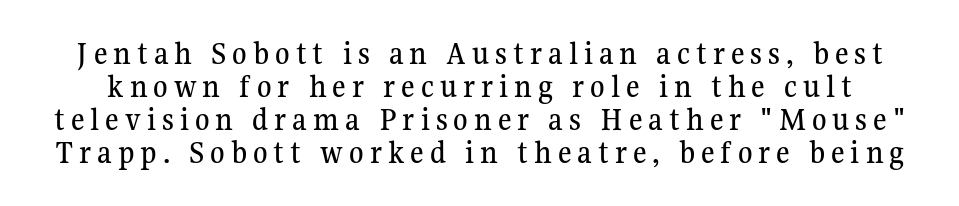
{"serif": "yes", "italic": "no", "width": "normal", "stroke_contrast": "medium", "x_height": "medium", "monospaced": "no", "underline": "no", "line_spacing": "tight", "line_spacing_ratio": 1.0, "glyph_px": 33}
